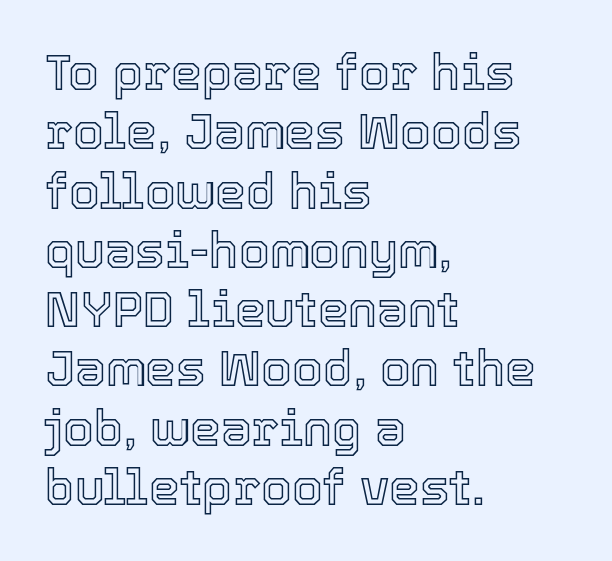
The image shows 49 px text type, upright; set left-aligned, line spacing 1.21x, normal letter spacing, not underlined; a medium x-height.
